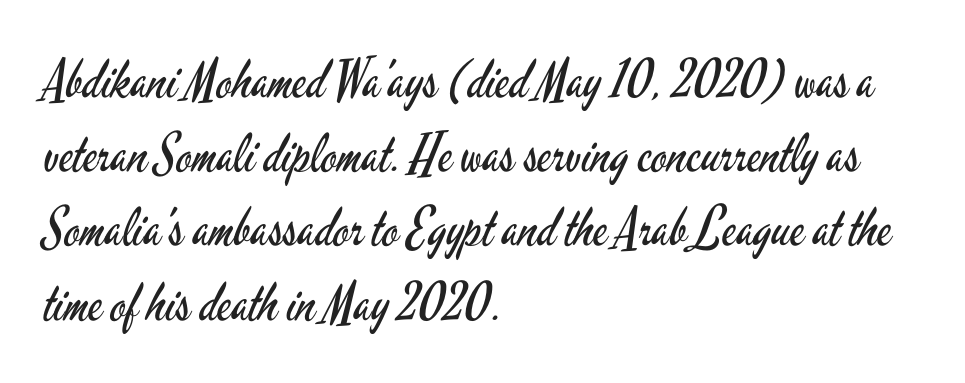
Q: Is the text bold? A: No.
Q: Is the text italic (slanted)? A: Yes.
Q: Is the typeface a serif or a sans-serif typeface? A: Sans-serif.
Q: Is the text underlined? A: No.
Q: How is the paragraph aligned? A: Left-aligned.
Q: Is the spacing between letters normal or unusually wide? A: Normal.
Q: Is the spacing between lines tight, normal or loose? A: Normal.
Q: Width (condensed, normal, or wide)? A: Condensed.
Q: Stroke contrast? A: Low.
Q: x-height? A: Small.
Q: Monospaced? A: No.
